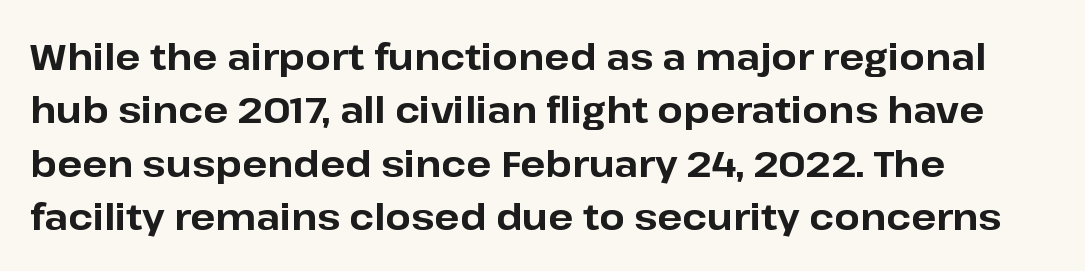
The face used here has the dense, thick strokes of a bold. Check under the words: just untouched page. Caption: multi-line text, flush left, ragged right. The face used here is rendered with its standard letterfit. Spacing verdict: proportional, widths tailored to each character.
